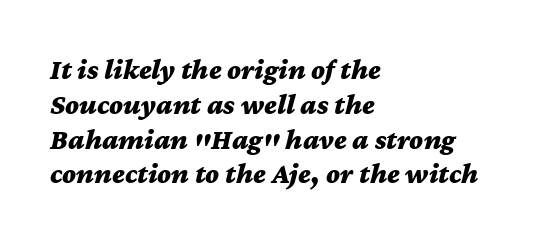
This rendering features lettering with no underline. Here the designer chose a conventional face with non-uniform glyph widths. Summary of weight: heavy, a full bold. Line beginnings align vertically; line endings do not. Letter spacing: default. Would a proofreader flag this as italicized? Yes.
